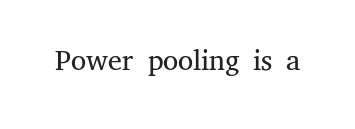
{"serif": "yes", "italic": "no", "bold": "no", "weight": "light", "width": "normal", "stroke_contrast": "medium", "x_height": "medium", "monospaced": "no", "underline": "no", "letter_spacing": "normal", "letter_spacing_em": 0.0, "glyph_px": 43}
